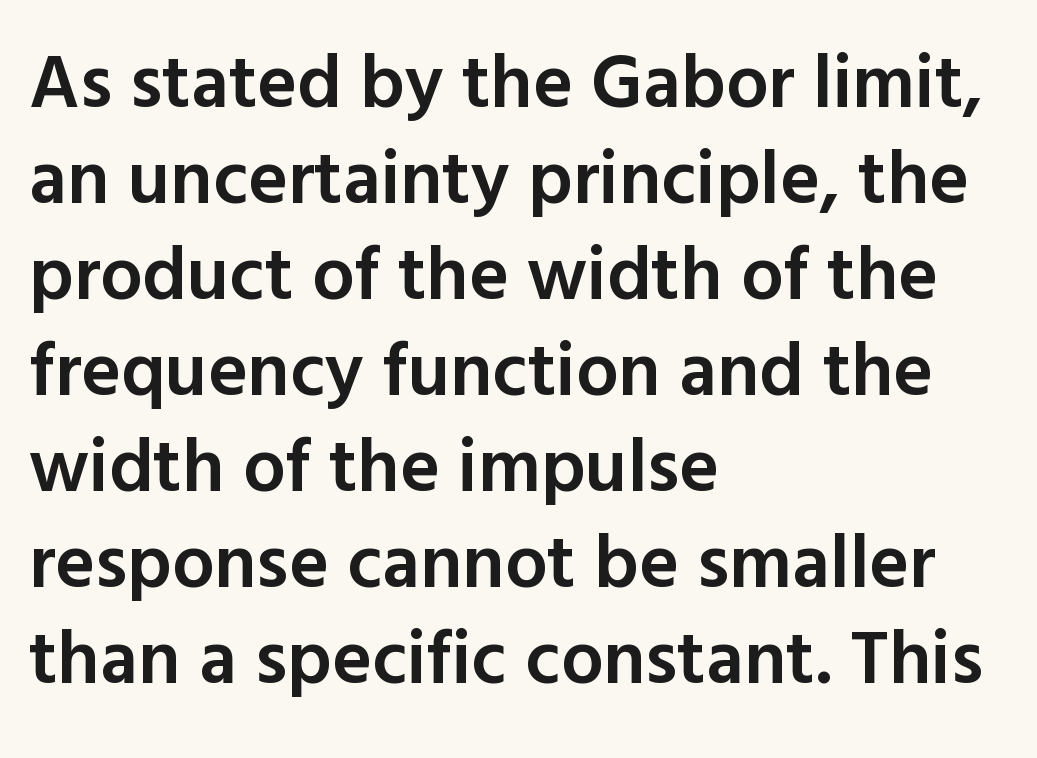
Q: Is the text bold? A: Semi-bold.
Q: Is the text italic (slanted)? A: No, it is upright.
Q: Is the typeface a serif or a sans-serif typeface? A: Sans-serif.
Q: Is the text underlined? A: No.
Q: How is the paragraph aligned? A: Left-aligned.
Q: Is the spacing between letters normal or unusually wide? A: Normal.
Q: Is the spacing between lines tight, normal or loose? A: Normal.
Q: Width (condensed, normal, or wide)? A: Normal.
Q: x-height? A: Medium.
Q: Monospaced? A: No.
